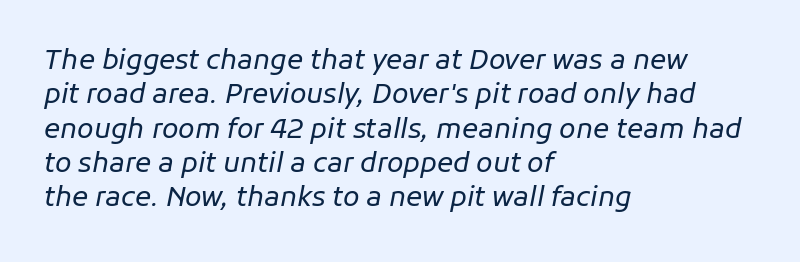
The image shows 27 px text type, italic (leaning right); set left-aligned, normal line spacing (1.27x), normal letter spacing, not underlined.
